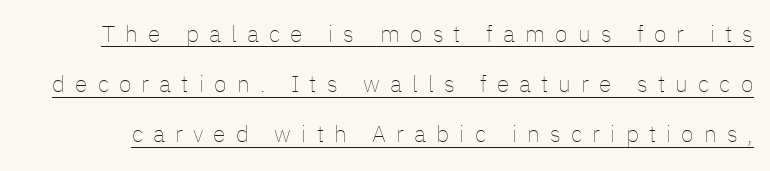
The image shows 23 px text type, upright; set loose line spacing (2.18x), unusually wide letter spacing (+0.44 em), underlined.
